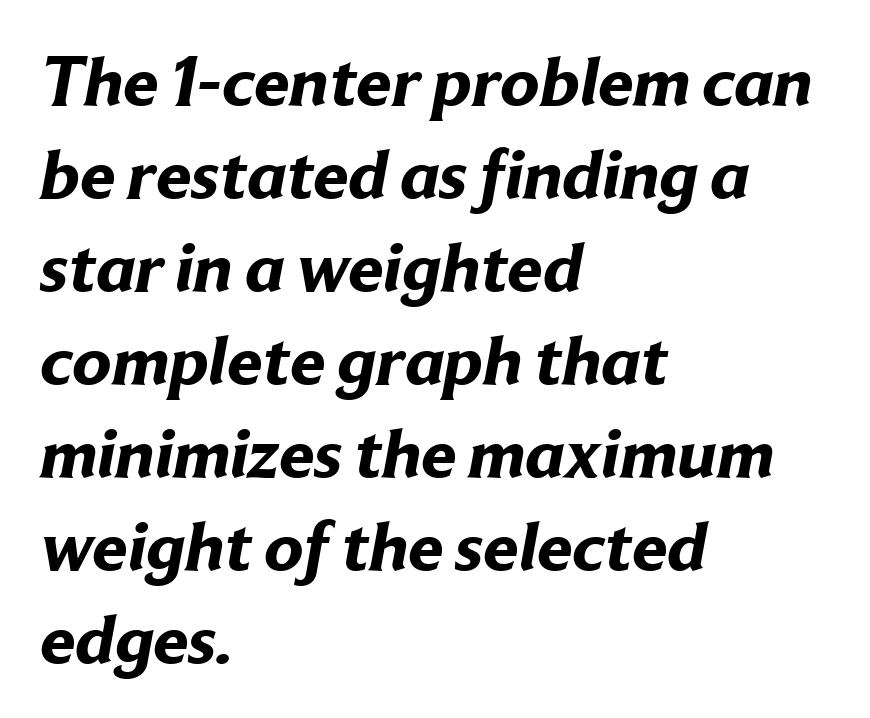
Strong, thick strokes mark this as bold type. Grotesque or geometric, the face here clearly has no serifs. Caption: multi-line text, flush left, ragged right. The rows are spaced the way most documents space them. Words appear dense and cohesive because spacing is normal.
